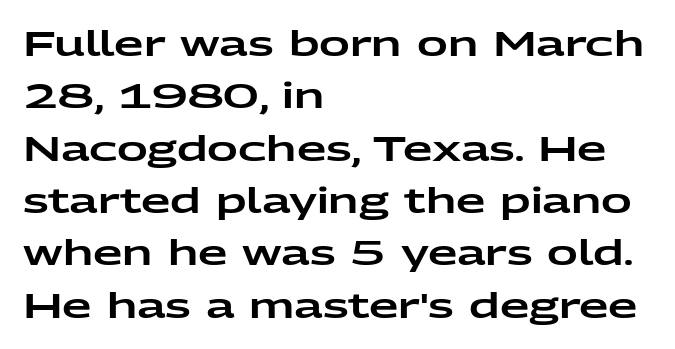
{"serif": "no", "italic": "no", "width": "wide", "stroke_contrast": "low", "x_height": "medium", "monospaced": "no", "underline": "no", "align": "left", "line_spacing": "normal", "line_spacing_ratio": 1.54, "letter_spacing": "normal", "letter_spacing_em": 0.0, "glyph_px": 34}
